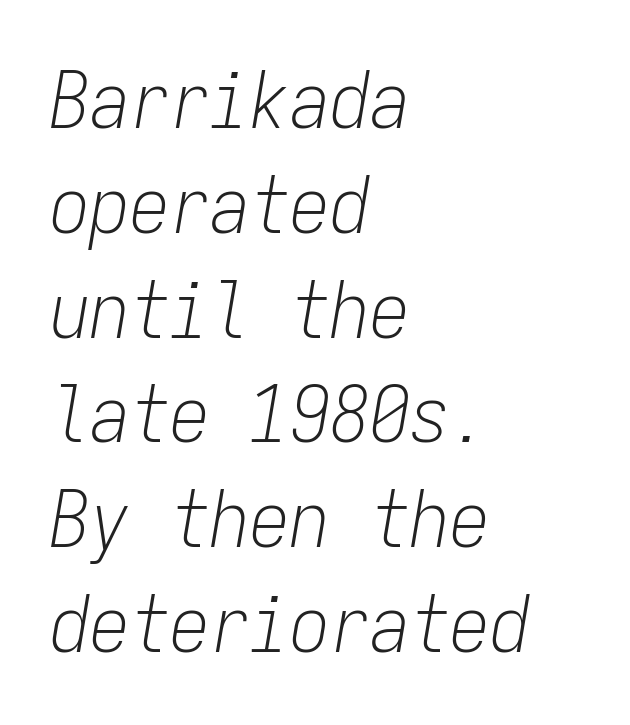
Honestly, the row spacing looks completely unremarkable. Stem width sits at or under what a default text font uses. Does the lettering tilt? It does — this is italic. Underlining? Definitely not there. No extra tracking has been applied to these lines. All the whitespace from short lines collects on the right.
